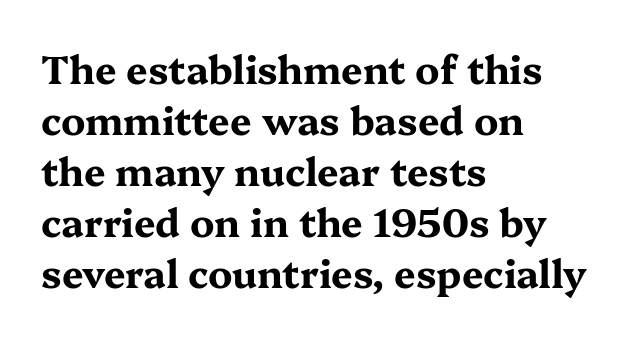
The image shows 38 px bold, wide serif type, upright; set left-aligned, normal line spacing (1.34x), normal letter spacing, not underlined; medium stroke contrast and a medium x-height.
